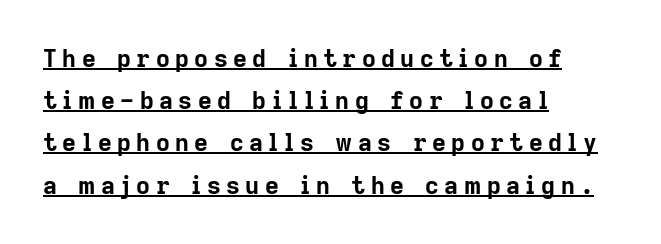
{"italic": "no", "bold": "yes", "underline": "yes", "align": "left", "line_spacing_ratio": 1.76, "letter_spacing": "wide", "letter_spacing_em": 0.23, "glyph_px": 24}
